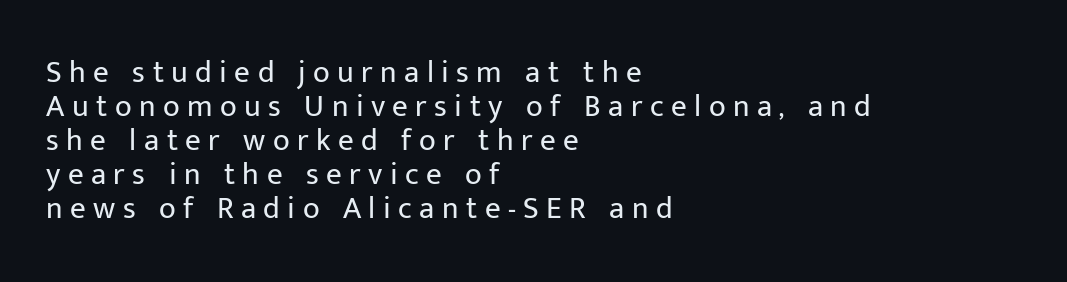
The image shows 31 px regular-weight sans-serif type, upright; set left-aligned, tight line spacing (1.1x), unusually wide letter spacing (+0.24 em), not underlined; low stroke contrast and a medium x-height.
